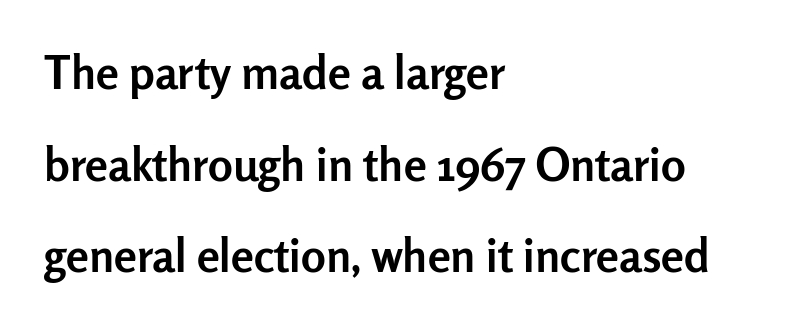
The image shows 46 px semibold sans-serif type, upright; set left-aligned, loose line spacing (1.99x), normal letter spacing, not underlined; low stroke contrast and a medium x-height.
